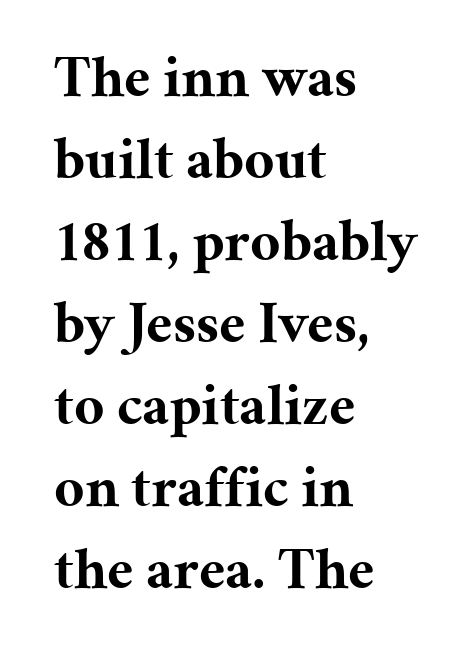
Q: Is the text bold? A: Yes.
Q: Is the text italic (slanted)? A: No, it is upright.
Q: Is the typeface a serif or a sans-serif typeface? A: Serif.
Q: Is the text underlined? A: No.
Q: How is the paragraph aligned? A: Left-aligned.
Q: Is the spacing between letters normal or unusually wide? A: Normal.
Q: Is the spacing between lines tight, normal or loose? A: Normal.
Q: Width (condensed, normal, or wide)? A: Normal.
Q: Stroke contrast? A: Medium.
Q: x-height? A: Medium.
Q: Monospaced? A: No.
